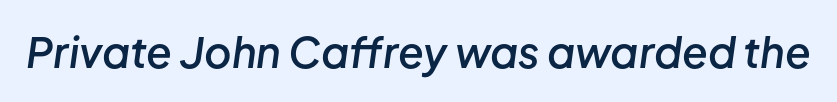
Q: Is the text bold? A: Semi-bold.
Q: Is the text italic (slanted)? A: Yes, it leans right by about 8 degrees.
Q: Is the text underlined? A: No.
Q: Is the spacing between letters normal or unusually wide? A: Normal.
Q: Width (condensed, normal, or wide)? A: Normal.
Q: Stroke contrast? A: Low.
Q: x-height? A: Medium.
Q: Monospaced? A: No.
